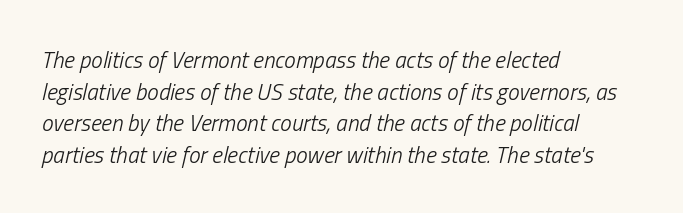
Reading down the column, the eye jumps a familiar distance to each next line. The strip under each line holds only bare page. Notice how the passage keeps a crisp vertical edge on the left only. Letters have the restrained weight of plain body copy at most. Notice how the stems are inclined rather than vertical — that's the hallmark of italics. Glyph-to-glyph distance matches everyday printed text.
